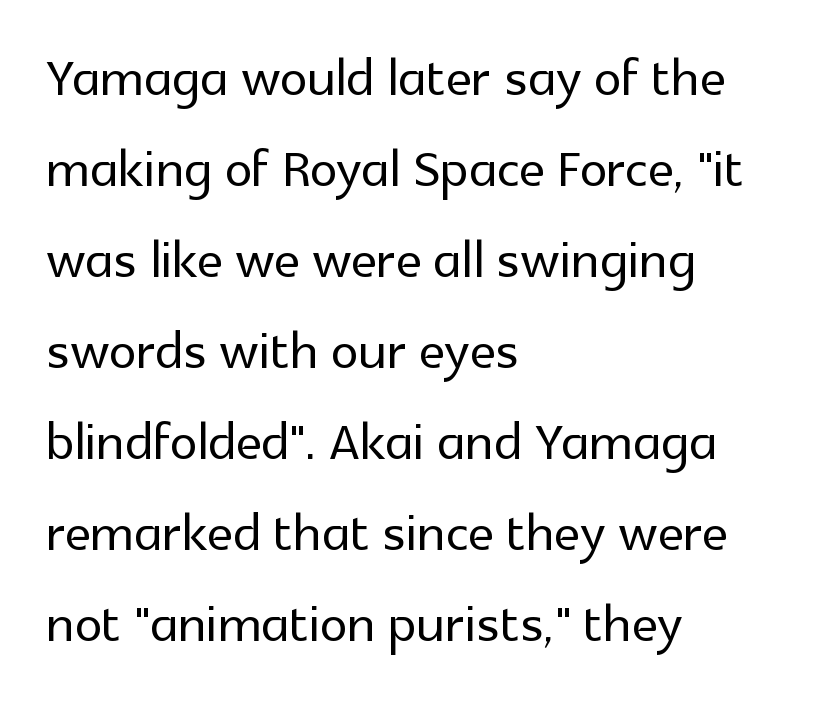
Q: Is the text italic (slanted)? A: No, it is upright.
Q: Is the typeface a serif or a sans-serif typeface? A: Sans-serif.
Q: Is the text underlined? A: No.
Q: How is the paragraph aligned? A: Left-aligned.
Q: Is the spacing between letters normal or unusually wide? A: Normal.
Q: Is the spacing between lines tight, normal or loose? A: Normal.
Q: Width (condensed, normal, or wide)? A: Normal.
Q: x-height? A: Medium.
Q: Monospaced? A: No.
